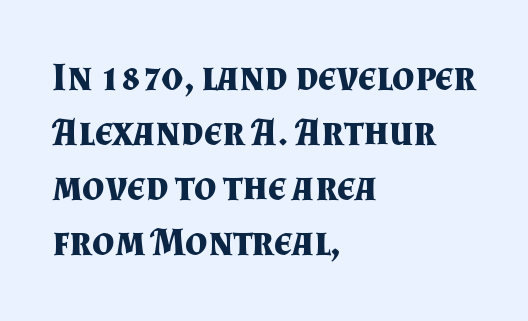
The image shows 39 px bold serif type, upright; set left-aligned, normal line spacing (1.41x), normal letter spacing, not underlined; medium stroke contrast and a small x-height.
